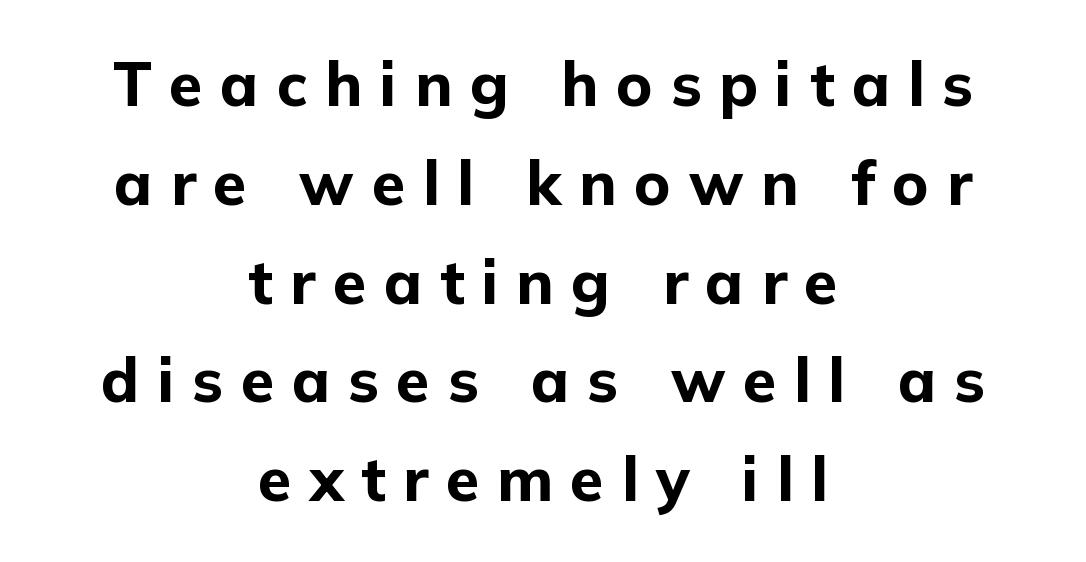
The image shows 61 px bold sans-serif type, upright; set centered, normal line spacing (1.62x), unusually wide letter spacing (+0.29 em), not underlined; low stroke contrast and a medium x-height.
